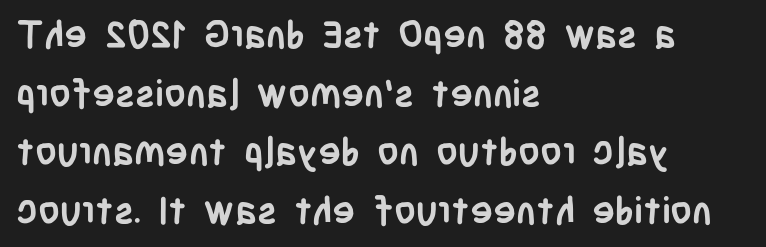
Q: Is the text bold? A: Yes.
Q: Is the text italic (slanted)? A: No, it is upright.
Q: Is the typeface a serif or a sans-serif typeface? A: Sans-serif.
Q: Is the text underlined? A: No.
Q: How is the paragraph aligned? A: Left-aligned.
Q: Is the spacing between letters normal or unusually wide? A: Normal.
Q: Is the spacing between lines tight, normal or loose? A: Normal.
Q: Width (condensed, normal, or wide)? A: Condensed.
Q: Stroke contrast? A: Low.
Q: x-height? A: Large.
Q: Monospaced? A: No.
